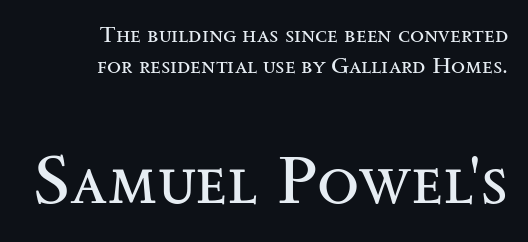
{"serif": "yes", "italic": "no", "bold": "no", "weight": "regular", "width": "wide", "stroke_contrast": "medium", "x_height": "small", "monospaced": "no", "underline": "no", "align": "right", "line_spacing": "normal", "line_spacing_ratio": 1.35, "letter_spacing": "normal", "letter_spacing_em": 0.0, "larger_block": "second", "size_ratio": 3.0, "glyph_px": 69}
